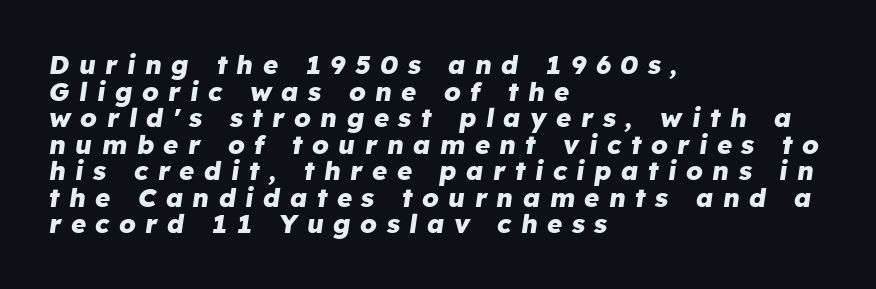
The image shows 26 px bold type, italic (leaning right); set left-aligned, tight line spacing (1.02x), unusually wide letter spacing (+0.36 em), not underlined.
